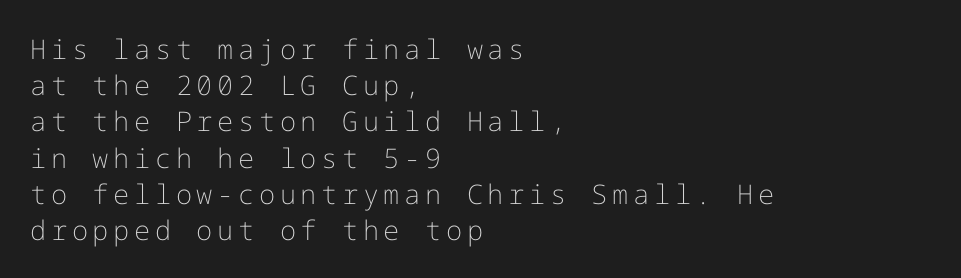
Q: Is the text bold? A: No.
Q: Is the text italic (slanted)? A: No, it is upright.
Q: Is the text underlined? A: No.
Q: How is the paragraph aligned? A: Left-aligned.
Q: Is the spacing between lines tight, normal or loose? A: Normal.
